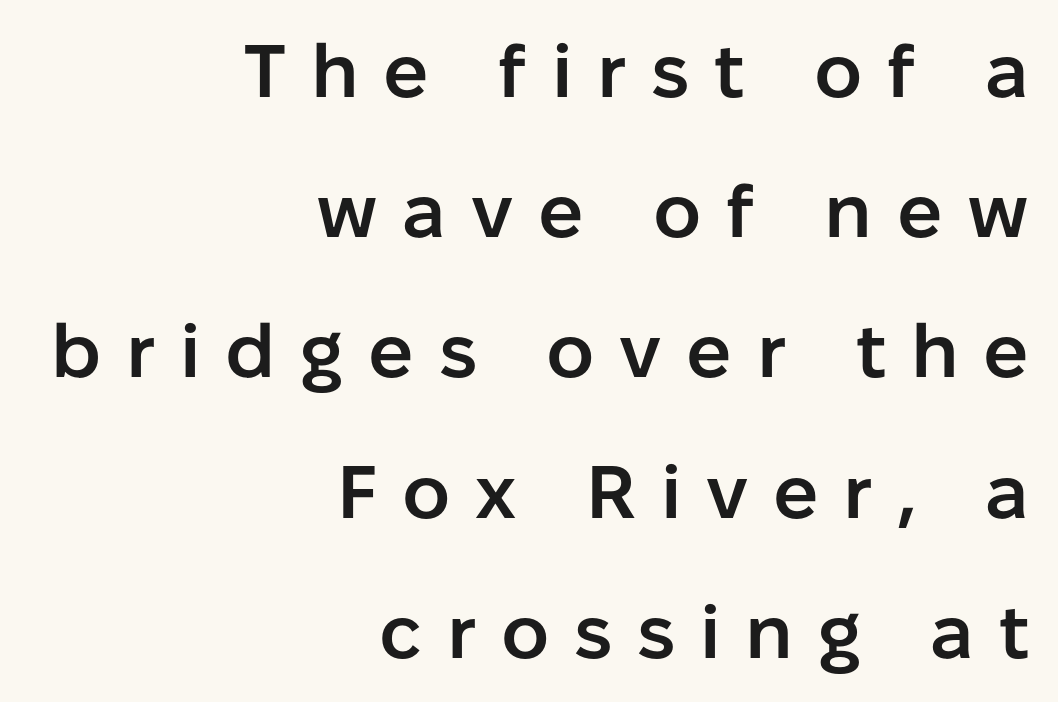
Q: Is the text bold? A: Semi-bold.
Q: Is the text italic (slanted)? A: No, it is upright.
Q: Is the typeface a serif or a sans-serif typeface? A: Sans-serif.
Q: Is the text underlined? A: No.
Q: How is the paragraph aligned? A: Right-aligned.
Q: Is the spacing between letters normal or unusually wide? A: Unusually wide.
Q: Width (condensed, normal, or wide)? A: Normal.
Q: Stroke contrast? A: Low.
Q: x-height? A: Medium.
Q: Monospaced? A: No.
